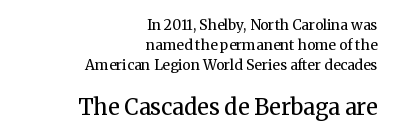
Q: Is the text bold? A: No.
Q: Is the text italic (slanted)? A: No, it is upright.
Q: Is the text underlined? A: No.
Q: How is the paragraph aligned? A: Right-aligned.
Q: Is the spacing between letters normal or unusually wide? A: Normal.
Q: Is the spacing between lines tight, normal or loose? A: Normal.
Q: Which block of text is set in a larger size, the first (top) or the second (bottom)? A: The second (bottom) one.
